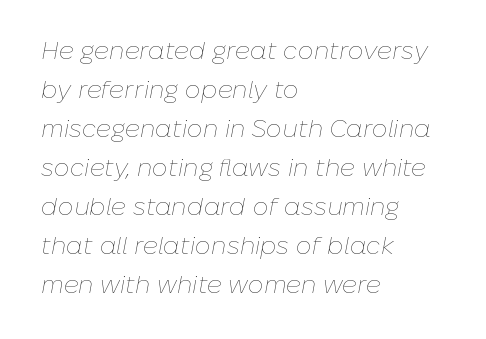
The image shows 25 px text type, italic (leaning right); set left-aligned, normal line spacing (1.56x), normal letter spacing, not underlined.
